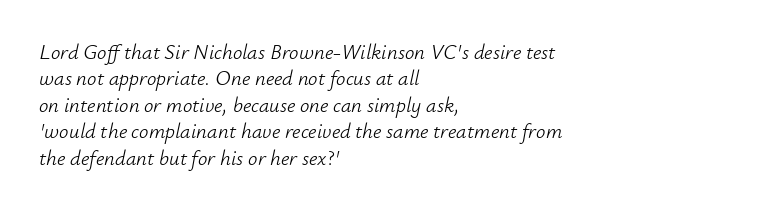
Q: Is the text bold? A: No.
Q: Is the text italic (slanted)? A: Yes, it leans right by about 12 degrees.
Q: Is the text underlined? A: No.
Q: How is the paragraph aligned? A: Left-aligned.
Q: Is the spacing between letters normal or unusually wide? A: Normal.
Q: Is the spacing between lines tight, normal or loose? A: Normal.
